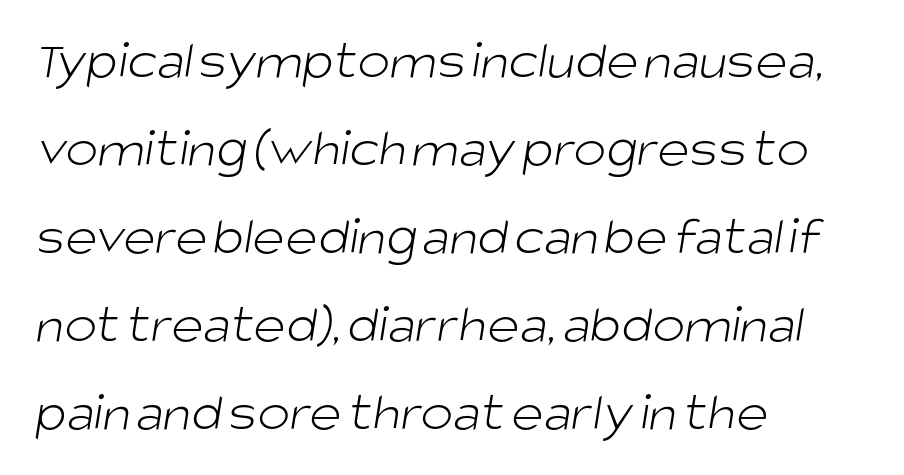
Q: Is the text bold? A: No.
Q: Is the typeface a serif or a sans-serif typeface? A: Sans-serif.
Q: Is the text underlined? A: No.
Q: How is the paragraph aligned? A: Left-aligned.
Q: Is the spacing between letters normal or unusually wide? A: Normal.
Q: Is the spacing between lines tight, normal or loose? A: Normal.
Q: Width (condensed, normal, or wide)? A: Normal.
Q: Stroke contrast? A: Low.
Q: x-height? A: Large.
Q: Monospaced? A: No.
